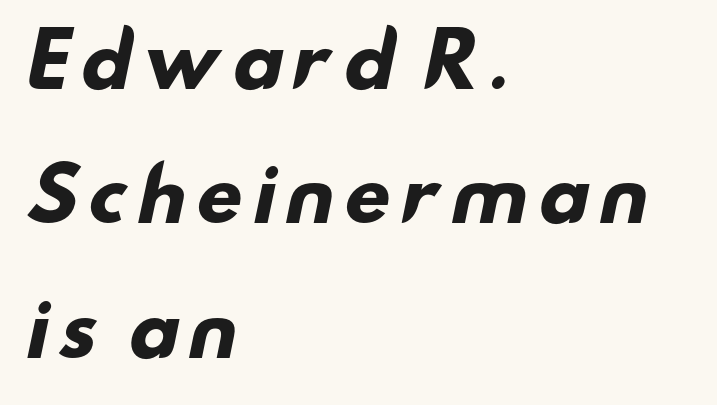
Q: Is the text bold? A: Yes.
Q: Is the typeface a serif or a sans-serif typeface? A: Sans-serif.
Q: Is the text underlined? A: No.
Q: How is the paragraph aligned? A: Left-aligned.
Q: Width (condensed, normal, or wide)? A: Wide.
Q: Stroke contrast? A: Low.
Q: x-height? A: Small.
Q: Monospaced? A: No.
